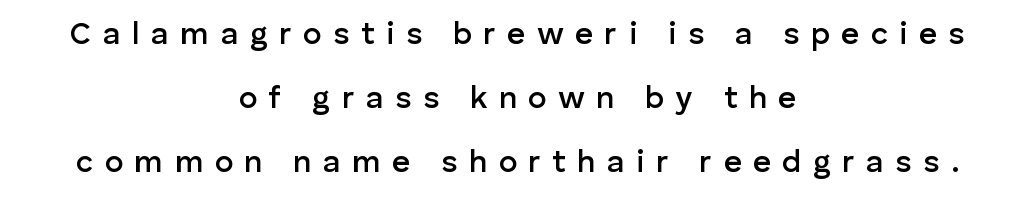
{"serif": "no", "italic": "no", "bold": "semi", "weight": "semibold", "width": "normal", "stroke_contrast": "low", "x_height": "medium", "monospaced": "no", "underline": "no", "align": "center", "line_spacing": "loose", "line_spacing_ratio": 2.07, "letter_spacing": "wide", "letter_spacing_em": 0.37, "glyph_px": 31}
